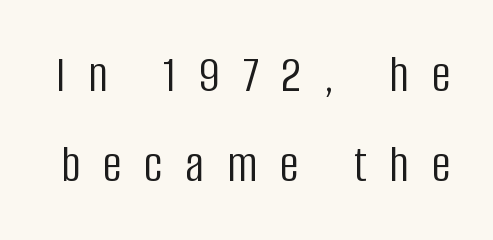
Q: Is the text bold? A: No.
Q: Is the text italic (slanted)? A: No, it is upright.
Q: Is the typeface a serif or a sans-serif typeface? A: Sans-serif.
Q: Is the text underlined? A: No.
Q: Is the spacing between letters normal or unusually wide? A: Unusually wide.
Q: Is the spacing between lines tight, normal or loose? A: Normal.
Q: Width (condensed, normal, or wide)? A: Condensed.
Q: Stroke contrast? A: Low.
Q: x-height? A: Large.
Q: Monospaced? A: No.
